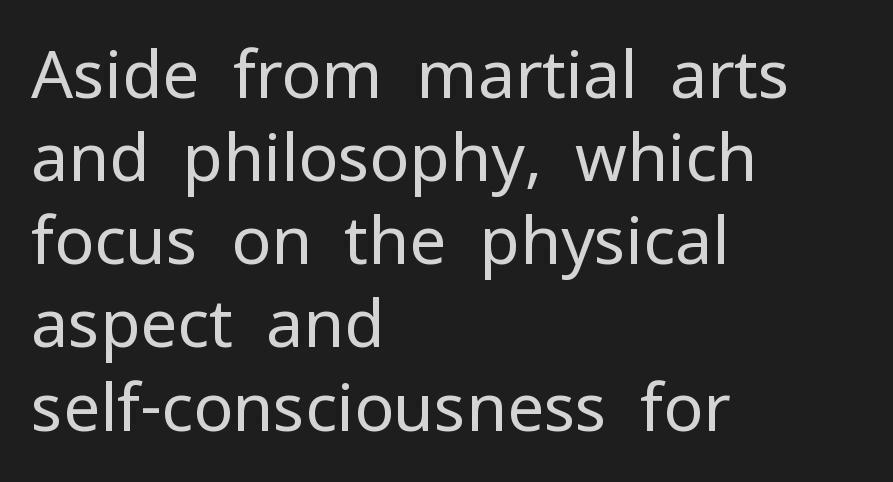
If you measured baseline to baseline, you'd find a middling distance. A classic flush-left, rag-right setting is used for this passage. Glyph-to-glyph distance matches everyday printed text. The specimen reads as upright at a glance. Grotesque or geometric, the face here clearly has no serifs. These lines are rendered in a variable-pitch font.
